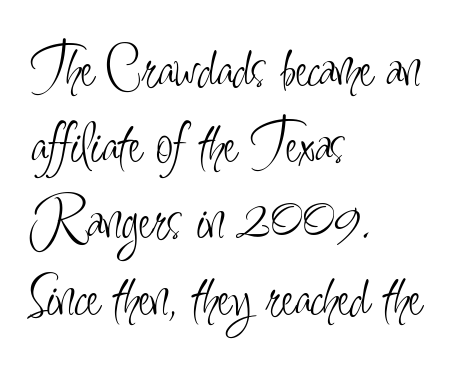
{"serif": "no", "bold": "no", "weight": "light", "width": "condensed", "stroke_contrast": "low", "x_height": "small", "monospaced": "no", "underline": "no", "align": "left", "line_spacing_ratio": 1.21, "letter_spacing": "normal", "letter_spacing_em": 0.0, "glyph_px": 63}
